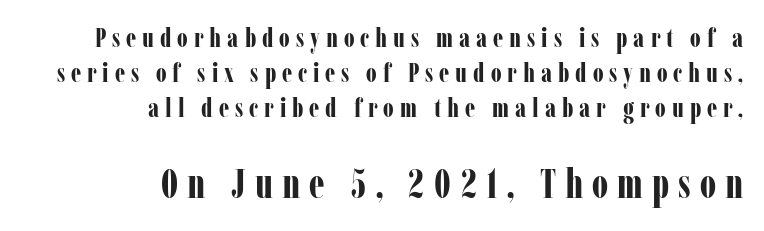
Larger block? The one below; the one above is distinctly smaller. Leftover space on each line is placed entirely before the opening word. Every character sits straight up, as roman type does. The passage shown is typed in a proportional face where columns would drift. If you measured baseline to baseline, you'd find a middling distance. This rendering features lettering with no underline.
